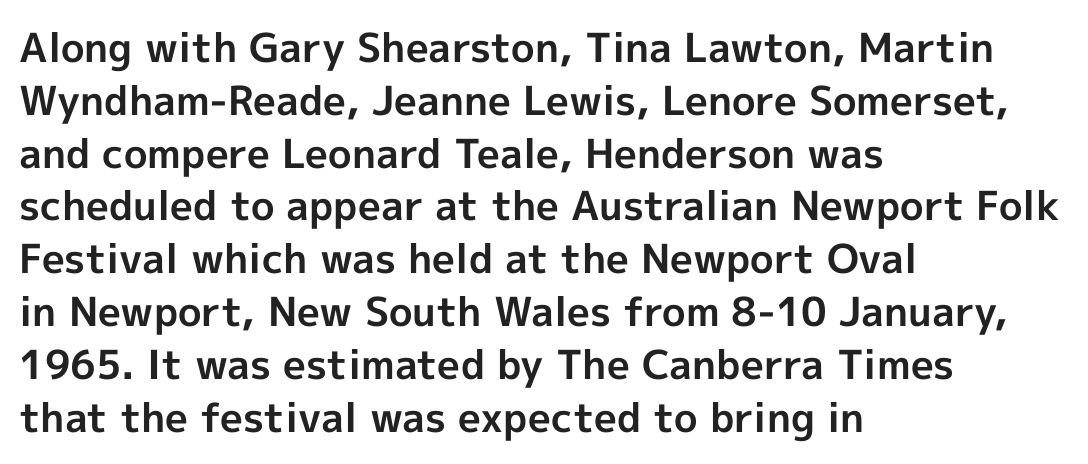
Q: Is the text bold? A: Yes.
Q: Is the text italic (slanted)? A: No, it is upright.
Q: Is the typeface a serif or a sans-serif typeface? A: Sans-serif.
Q: Is the text underlined? A: No.
Q: How is the paragraph aligned? A: Left-aligned.
Q: Is the spacing between letters normal or unusually wide? A: Normal.
Q: Is the spacing between lines tight, normal or loose? A: Normal.
Q: Width (condensed, normal, or wide)? A: Normal.
Q: x-height? A: Medium.
Q: Monospaced? A: No.
